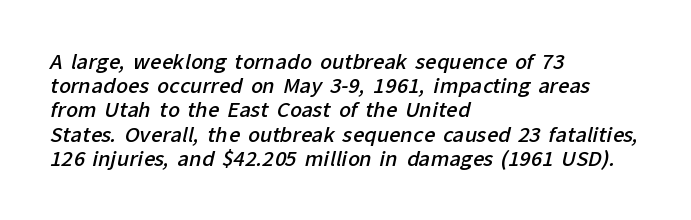
{"bold": "semi", "underline": "no", "align": "left", "line_spacing_ratio": 1.21, "letter_spacing": "normal", "letter_spacing_em": 0.0, "glyph_px": 20}
